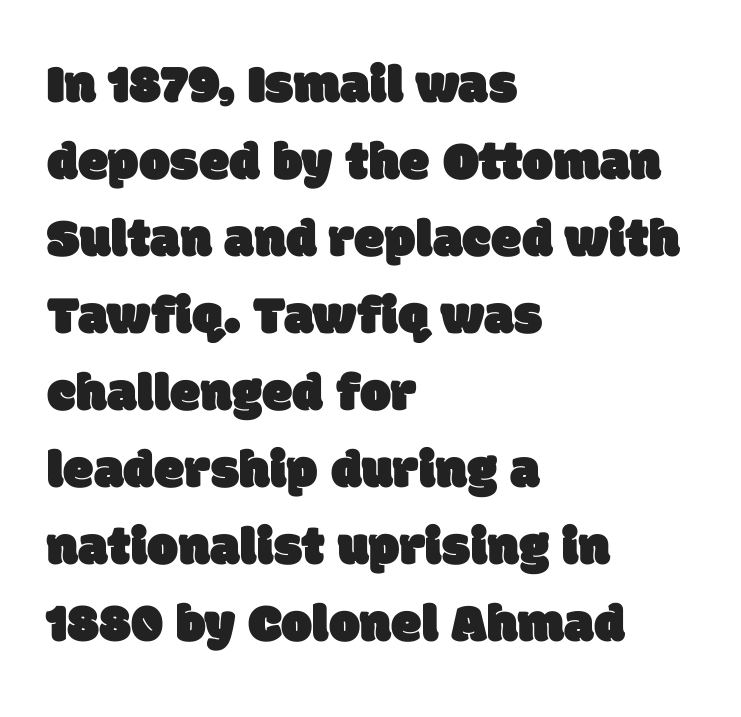
The image shows 55 px sans-serif type; set left-aligned, normal line spacing (1.4x), normal letter spacing, not underlined; low stroke contrast and a large x-height.
